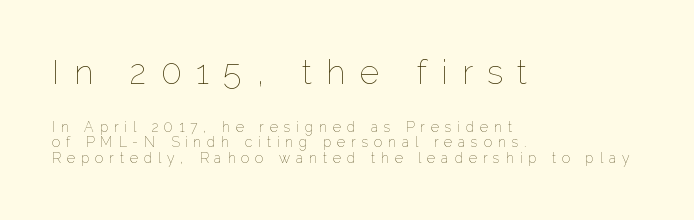
Q: Is the text bold? A: No.
Q: Is the text italic (slanted)? A: No, it is upright.
Q: Is the text underlined? A: No.
Q: How is the paragraph aligned? A: Left-aligned.
Q: Is the spacing between letters normal or unusually wide? A: Unusually wide.
Q: Is the spacing between lines tight, normal or loose? A: Tight.
Q: Which block of text is set in a larger size, the first (top) or the second (bottom)? A: The first (top) one.
Q: Width (condensed, normal, or wide)? A: Normal.
Q: Stroke contrast? A: Low.
Q: x-height? A: Medium.
Q: Monospaced? A: No.
